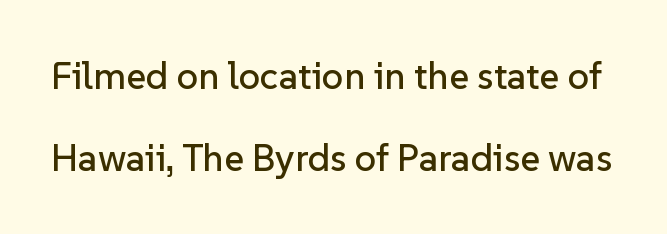
The image shows 38 px sans-serif type, upright; set loose line spacing (2.16x), normal letter spacing, not underlined; low stroke contrast and a medium x-height.
